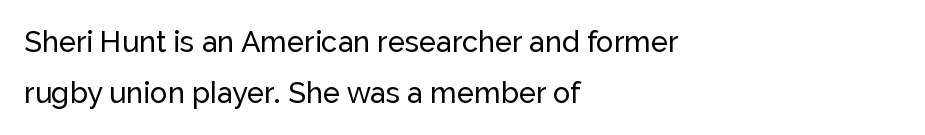
The words here are not underlined. The letters advance in unequal steps, a hallmark of proportional type. The typesetter chose a ragged-right arrangement here. Does the type have serifs? No, each stem ends abruptly. Unlike italic type, these characters show no tilt at all. Short note: letters normally spaced.
